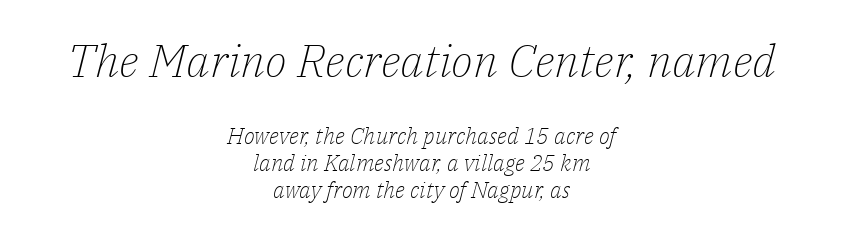
{"serif": "yes", "italic": "yes", "lean": "right", "slant_degrees": 14, "bold": "no", "weight": "light", "width": "normal", "stroke_contrast": "low", "x_height": "medium", "monospaced": "no", "underline": "no", "align": "center", "line_spacing_ratio": 1.18, "letter_spacing": "normal", "letter_spacing_em": 0.0, "larger_block": "first", "size_ratio": 2.0, "glyph_px": 46}
